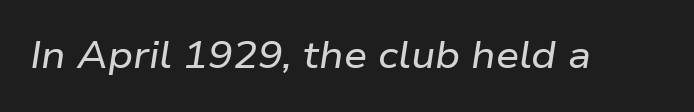
Q: Is the text italic (slanted)? A: Yes, it leans right by about 9 degrees.
Q: Is the text underlined? A: No.
Q: Is the spacing between letters normal or unusually wide? A: Normal.
Q: Width (condensed, normal, or wide)? A: Wide.
Q: Stroke contrast? A: Low.
Q: x-height? A: Medium.
Q: Monospaced? A: No.
